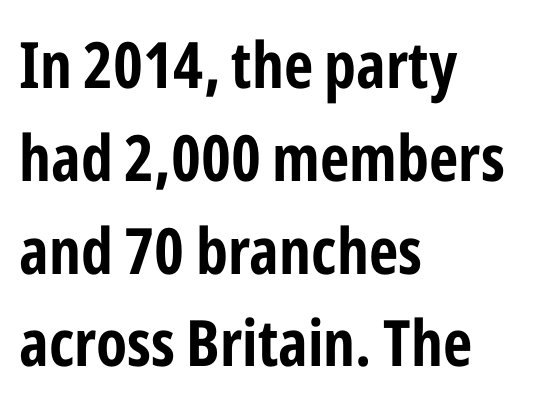
The image shows 64 px bold, condensed sans-serif type, upright; set left-aligned, normal line spacing (1.45x), normal letter spacing, not underlined; low stroke contrast and a medium x-height.
